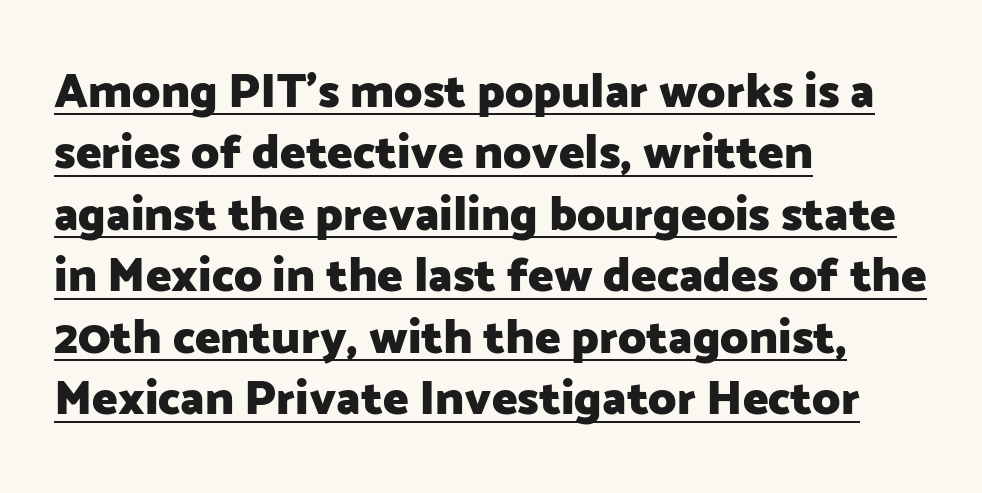
The image shows 48 px heavy sans-serif type, upright; set left-aligned, normal line spacing (1.28x), normal letter spacing, underlined; low stroke contrast and a medium x-height.
